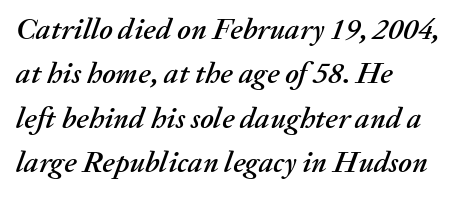
The image shows 30 px text type, italic (leaning right); set left-aligned, normal line spacing (1.48x), normal letter spacing, not underlined; medium stroke contrast and a medium x-height.
